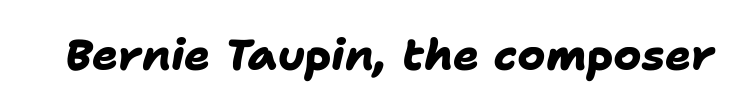
{"serif": "no", "bold": "yes", "weight": "heavy", "width": "normal", "stroke_contrast": "low", "x_height": "medium", "monospaced": "no", "underline": "no", "letter_spacing": "normal", "letter_spacing_em": 0.0, "glyph_px": 43}
